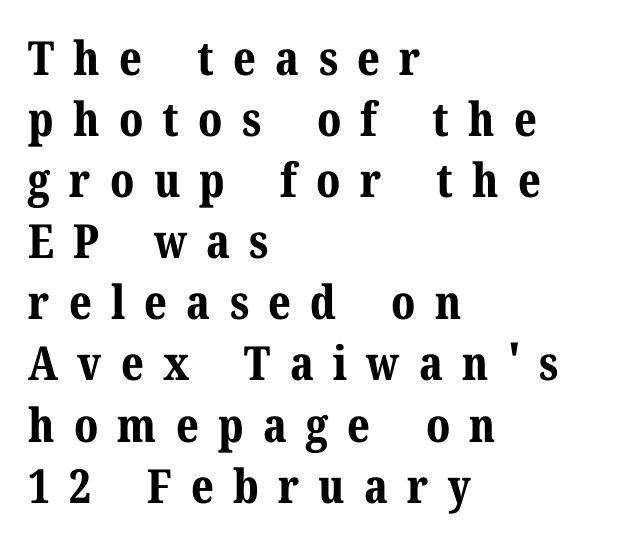
{"serif": "yes", "italic": "no", "bold": "yes", "weight": "bold", "width": "normal", "stroke_contrast": "medium", "x_height": "medium", "monospaced": "no", "underline": "no", "align": "left", "line_spacing": "normal", "line_spacing_ratio": 1.3, "letter_spacing": "wide", "letter_spacing_em": 0.41, "glyph_px": 47}
